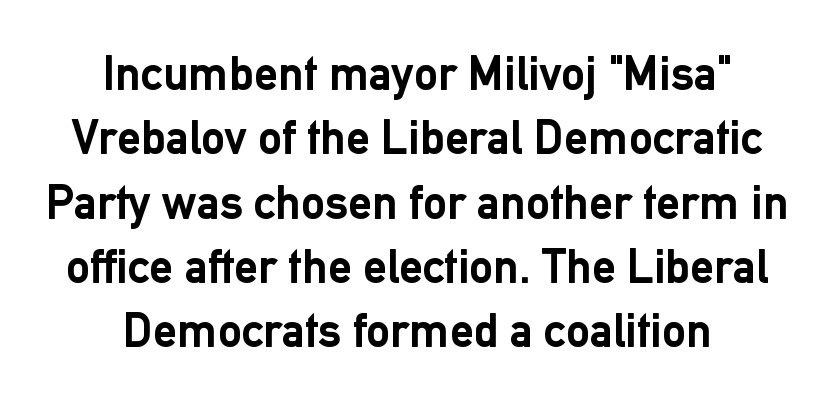
Q: Is the text bold? A: Yes.
Q: Is the text italic (slanted)? A: No, it is upright.
Q: Is the typeface a serif or a sans-serif typeface? A: Sans-serif.
Q: Is the text underlined? A: No.
Q: How is the paragraph aligned? A: Centered.
Q: Is the spacing between letters normal or unusually wide? A: Normal.
Q: Is the spacing between lines tight, normal or loose? A: Normal.
Q: Width (condensed, normal, or wide)? A: Normal.
Q: Stroke contrast? A: Low.
Q: x-height? A: Medium.
Q: Monospaced? A: No.
